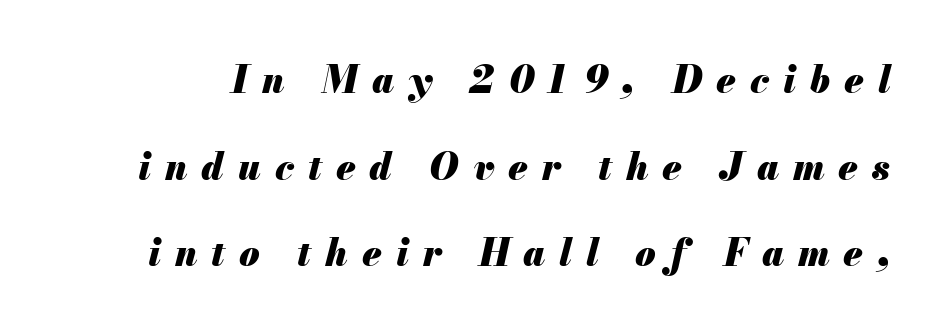
The image shows 37 px heavy type, italic (leaning right); set loose line spacing (2.34x), unusually wide letter spacing (+0.38 em), not underlined; medium stroke contrast and a small x-height.
